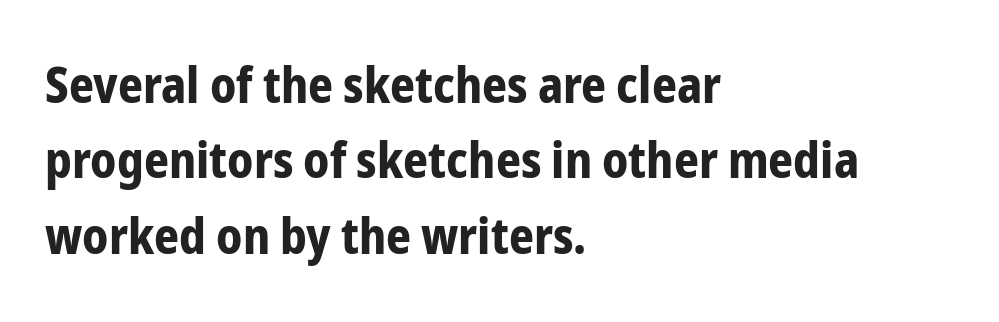
Caption: bold face, heavy strokes. Horizontally, the lines are justified to the leading edge only. Characters follow at the spacing the type designer built in. To sum up the face: it is a sans, with no serifs.
